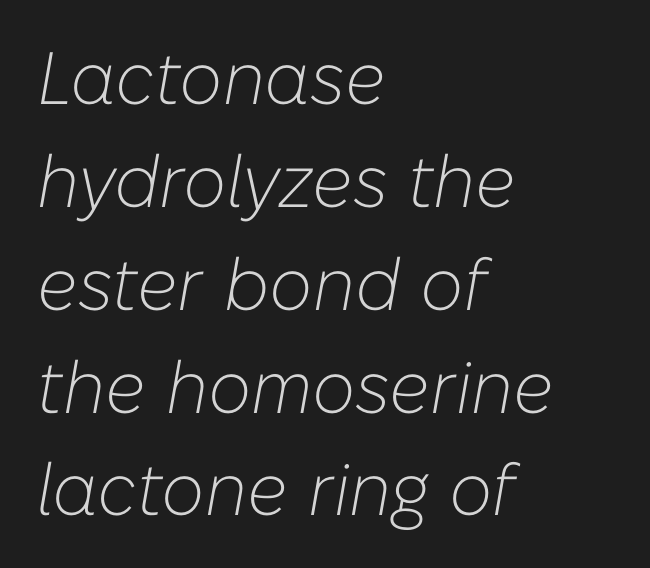
Q: Is the text bold? A: No.
Q: Is the text italic (slanted)? A: Yes, it leans right by about 10 degrees.
Q: Is the text underlined? A: No.
Q: How is the paragraph aligned? A: Left-aligned.
Q: Is the spacing between letters normal or unusually wide? A: Normal.
Q: Is the spacing between lines tight, normal or loose? A: Normal.
Q: Width (condensed, normal, or wide)? A: Normal.
Q: Stroke contrast? A: Low.
Q: x-height? A: Medium.
Q: Monospaced? A: No.
